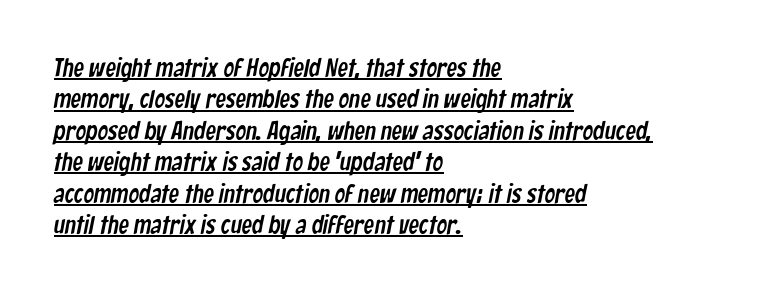
Q: Is the text underlined? A: Yes.
Q: How is the paragraph aligned? A: Left-aligned.
Q: Is the spacing between letters normal or unusually wide? A: Normal.
